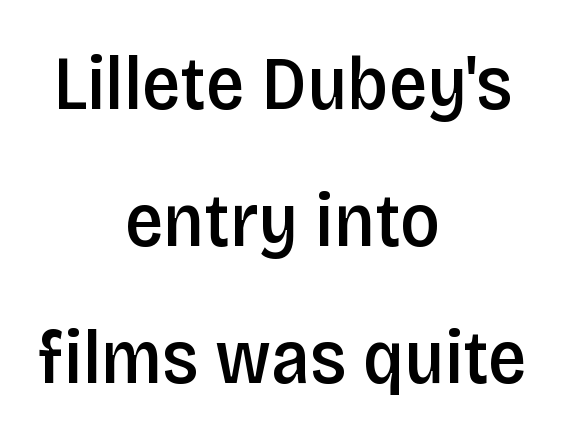
Students, note that the glyphs here touch the page at normal intervals. Style check: upright. The gap between lines stays unmarked. The letters advance in unequal steps, a hallmark of proportional type. Classification — sans serif. Visually the block forms a symmetrical silhouette, jagged on both flanks.
